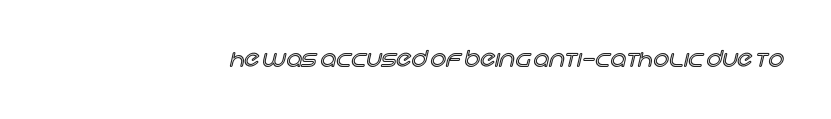
Short note: letters normally spaced. Lines of text with bare space underneath.
